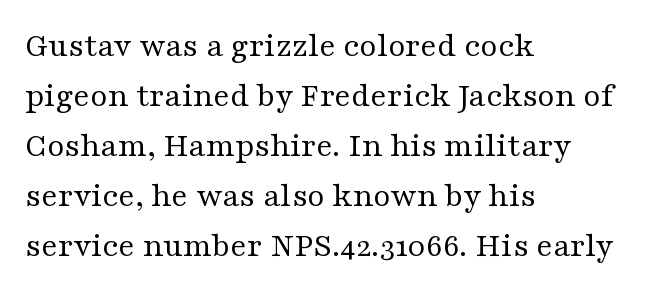
{"serif": "yes", "italic": "no", "bold": "no", "weight": "regular", "width": "wide", "stroke_contrast": "medium", "x_height": "medium", "monospaced": "no", "underline": "no", "align": "left", "line_spacing": "normal", "line_spacing_ratio": 1.43, "letter_spacing": "normal", "letter_spacing_em": 0.0, "glyph_px": 35}
